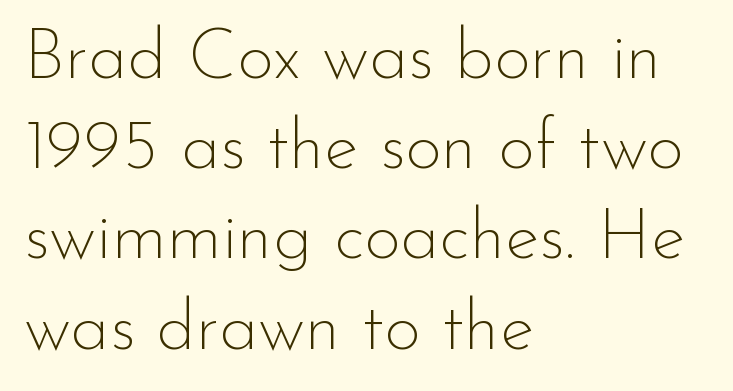
Q: Is the text bold? A: No.
Q: Is the text italic (slanted)? A: No, it is upright.
Q: Is the typeface a serif or a sans-serif typeface? A: Sans-serif.
Q: Is the text underlined? A: No.
Q: How is the paragraph aligned? A: Left-aligned.
Q: Is the spacing between letters normal or unusually wide? A: Normal.
Q: Is the spacing between lines tight, normal or loose? A: Normal.
Q: Width (condensed, normal, or wide)? A: Normal.
Q: Stroke contrast? A: Low.
Q: x-height? A: Small.
Q: Monospaced? A: No.
